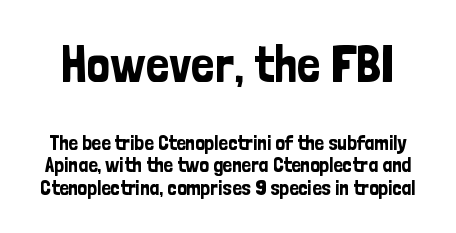
The image shows 52 px condensed sans-serif type, upright; set tight line spacing (1.08x), normal letter spacing, not underlined; the first (top) block is 2.48x larger; low stroke contrast and a medium x-height.
